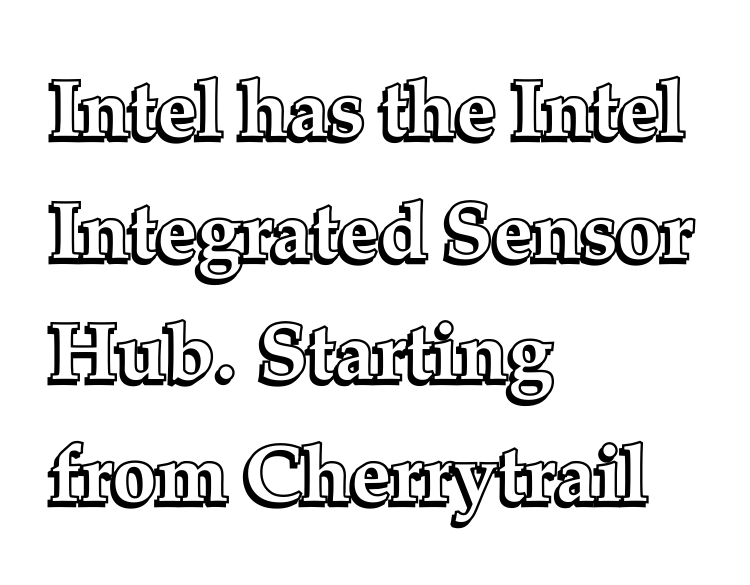
{"italic": "no", "width": "normal", "x_height": "medium", "monospaced": "no", "underline": "no", "align": "left", "line_spacing": "normal", "line_spacing_ratio": 1.52, "letter_spacing": "normal", "letter_spacing_em": 0.0, "glyph_px": 80}
